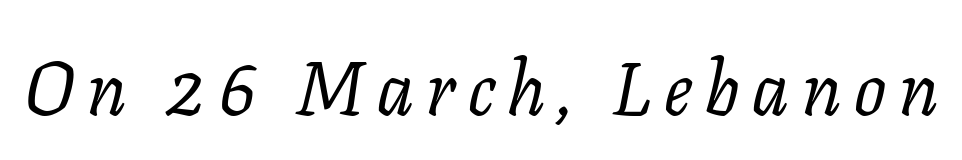
Q: Is the text bold? A: No.
Q: Is the text italic (slanted)? A: Yes, it leans right by about 11 degrees.
Q: Is the typeface a serif or a sans-serif typeface? A: Serif.
Q: Is the text underlined? A: No.
Q: Width (condensed, normal, or wide)? A: Normal.
Q: Stroke contrast? A: Low.
Q: x-height? A: Medium.
Q: Monospaced? A: No.
